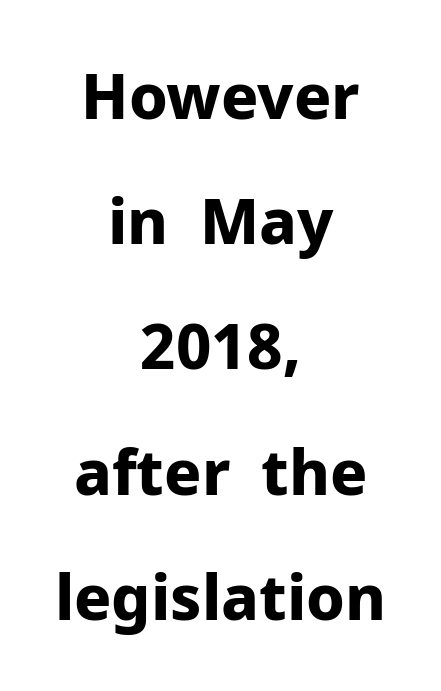
{"serif": "no", "italic": "no", "bold": "yes", "weight": "bold", "width": "normal", "stroke_contrast": "low", "x_height": "medium", "monospaced": "no", "underline": "no", "align": "center", "line_spacing": "loose", "line_spacing_ratio": 2.02, "letter_spacing": "normal", "letter_spacing_em": 0.0, "glyph_px": 62}
